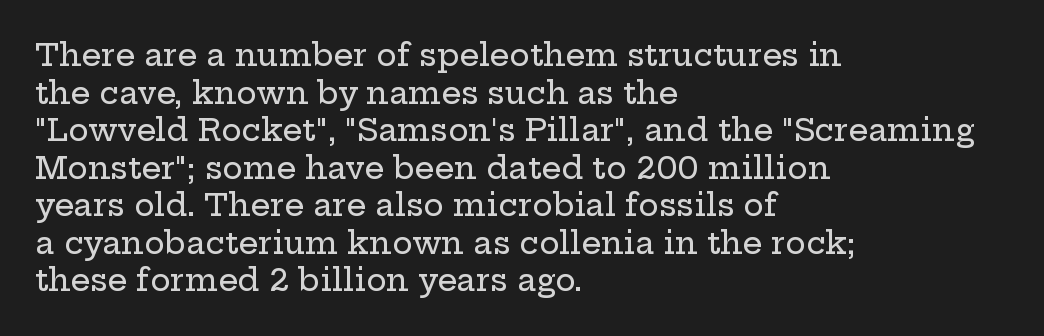
Q: Is the text italic (slanted)? A: No, it is upright.
Q: Is the typeface a serif or a sans-serif typeface? A: Serif.
Q: Is the text underlined? A: No.
Q: How is the paragraph aligned? A: Left-aligned.
Q: Is the spacing between letters normal or unusually wide? A: Normal.
Q: Width (condensed, normal, or wide)? A: Wide.
Q: Stroke contrast? A: Low.
Q: x-height? A: Medium.
Q: Monospaced? A: No.
